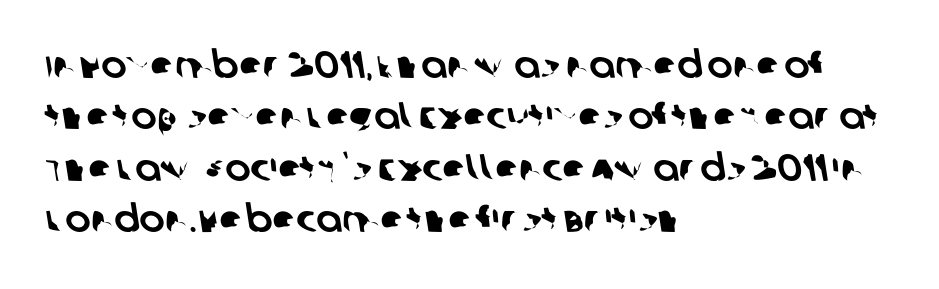
Q: Is the typeface a serif or a sans-serif typeface? A: Sans-serif.
Q: Is the text underlined? A: No.
Q: How is the paragraph aligned? A: Left-aligned.
Q: Is the spacing between letters normal or unusually wide? A: Normal.
Q: Is the spacing between lines tight, normal or loose? A: Normal.
Q: Width (condensed, normal, or wide)? A: Normal.
Q: Stroke contrast? A: Low.
Q: x-height? A: Large.
Q: Monospaced? A: No.
